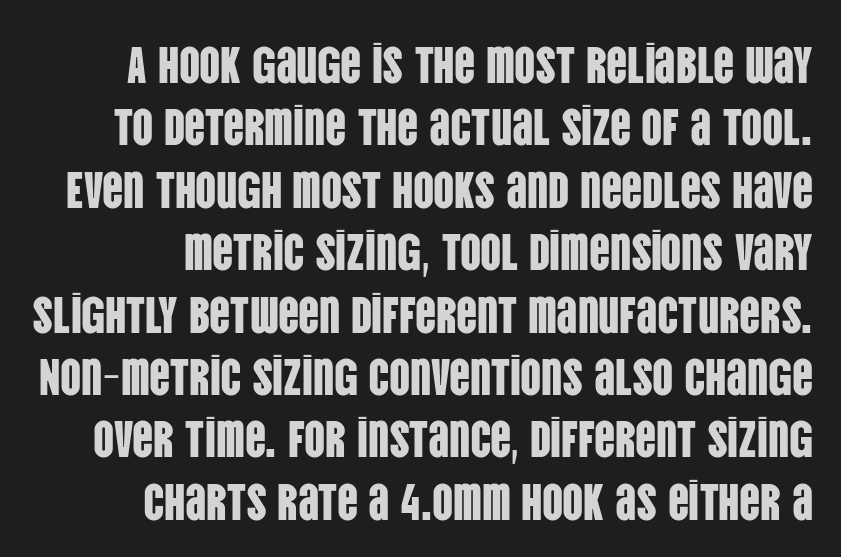
Style check: upright. Plain, unruled lines of type. You could not count columns in this text — the font is proportionally spaced. Nope, no serifs anywhere on these letters. The gaps between neighbouring characters are ordinary and unremarkable.
